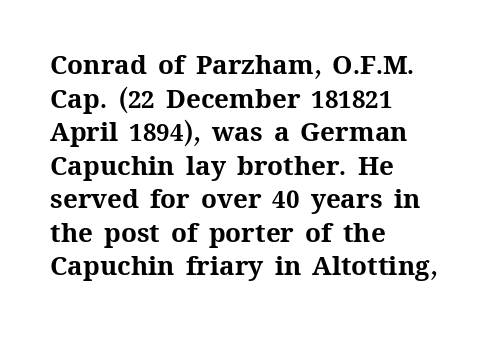
{"italic": "no", "bold": "yes", "underline": "no", "align": "left", "line_spacing": "normal", "line_spacing_ratio": 1.29, "letter_spacing": "normal", "letter_spacing_em": 0.0, "glyph_px": 26}
